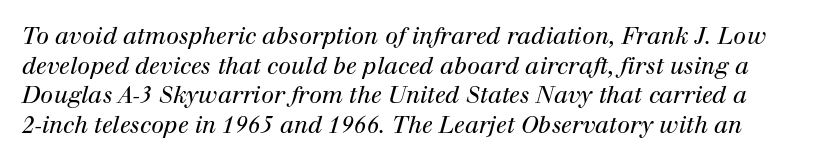
Honestly, the row spacing looks completely unremarkable. No extra ink here — the face is not bold. Decoration check: the copy has no underline. The passage shown leans; its letterforms are oblique.
